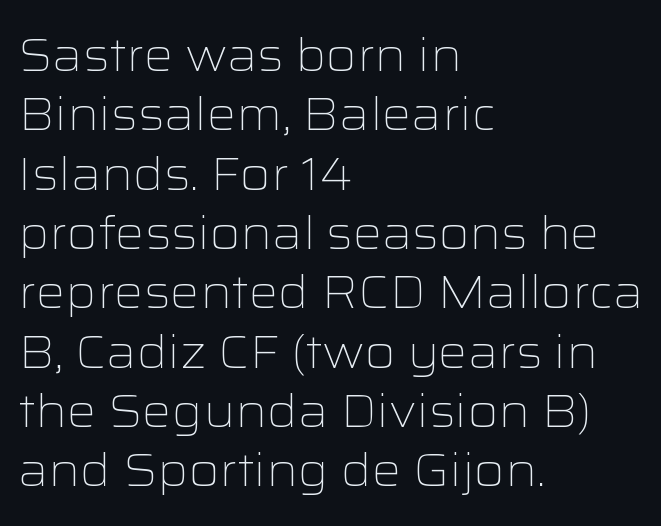
{"serif": "no", "italic": "no", "bold": "no", "weight": "light", "width": "wide", "stroke_contrast": "low", "x_height": "medium", "monospaced": "no", "underline": "no", "align": "left", "line_spacing": "normal", "line_spacing_ratio": 1.29, "letter_spacing": "normal", "letter_spacing_em": 0.0, "glyph_px": 46}
